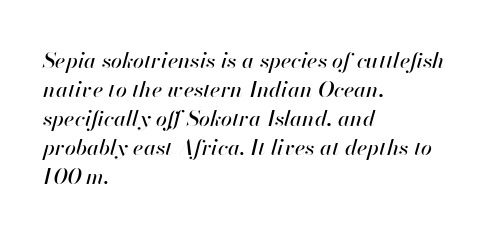
This rendering leaves character spacing at its baseline value. This sample uses an oblique cut, with every glyph tilted off the vertical. Decoration check: the copy has no underline. The compositor pushed each line to the left boundary. Honestly, the row spacing looks completely unremarkable.
